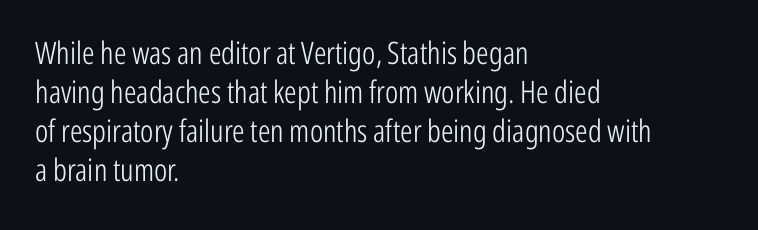
Honestly, the row spacing looks completely unremarkable. Characters follow at the spacing the type designer built in. Letterform terminals end flat and unadorned throughout the passage. The letters stand straight up with perfectly vertical stems.
